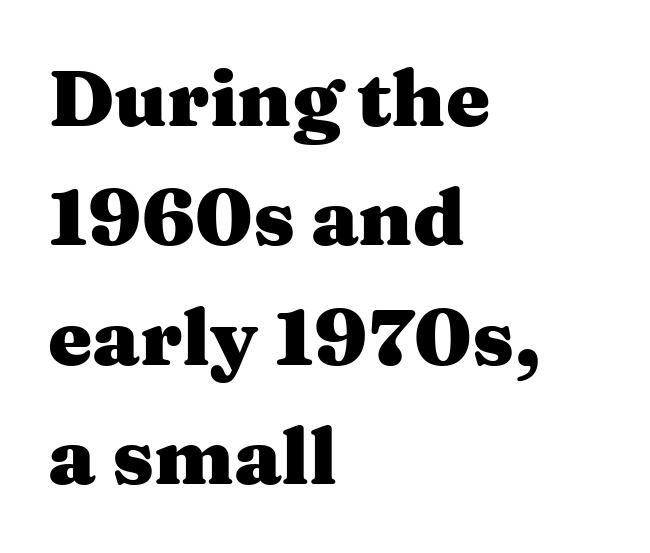
The image shows 79 px heavy, wide serif type, upright; set left-aligned, normal line spacing (1.51x), normal letter spacing, not underlined; medium stroke contrast and a medium x-height.
